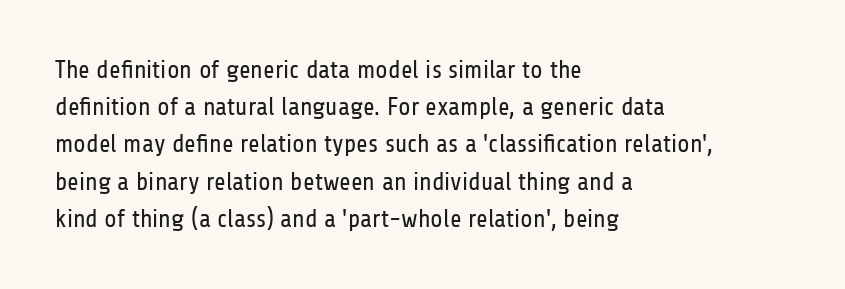
The image shows 25 px text type, upright; set left-aligned, normal line spacing (1.49x), normal letter spacing, not underlined.
